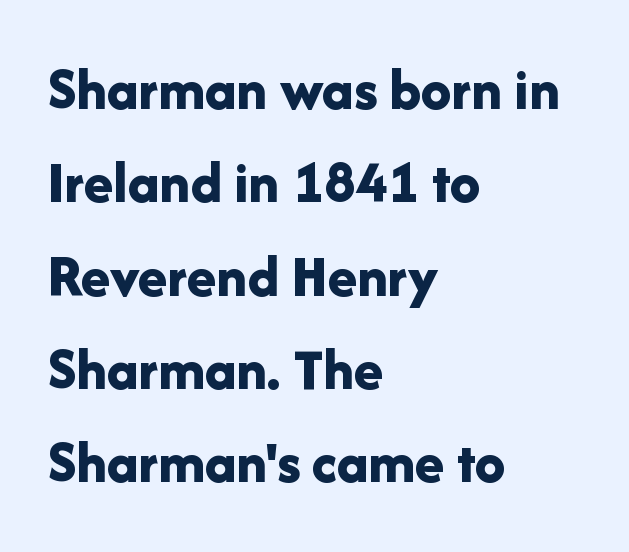
Character widths vary here, with narrow letters taking less room than wide ones. Students, observe: this is what conventionally led text looks like. The sample has been set heavy, in full bold. No extra tracking has been applied to these lines. Underlining? Definitely not there. Alignment: flush left.
